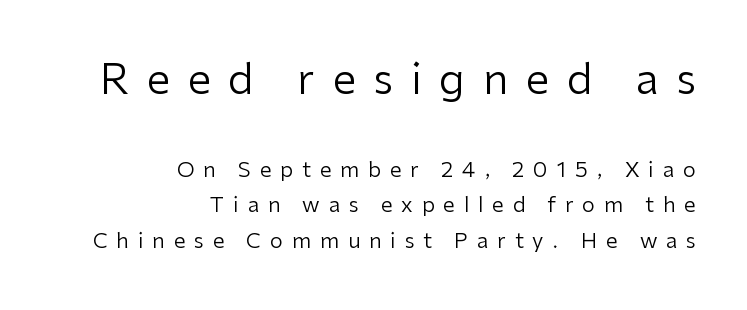
Q: Is the text bold? A: No.
Q: Is the text italic (slanted)? A: No, it is upright.
Q: Is the typeface a serif or a sans-serif typeface? A: Sans-serif.
Q: Is the text underlined? A: No.
Q: How is the paragraph aligned? A: Right-aligned.
Q: Is the spacing between letters normal or unusually wide? A: Unusually wide.
Q: Is the spacing between lines tight, normal or loose? A: Normal.
Q: Which block of text is set in a larger size, the first (top) or the second (bottom)? A: The first (top) one.
Q: Width (condensed, normal, or wide)? A: Normal.
Q: Stroke contrast? A: Low.
Q: x-height? A: Medium.
Q: Monospaced? A: No.
